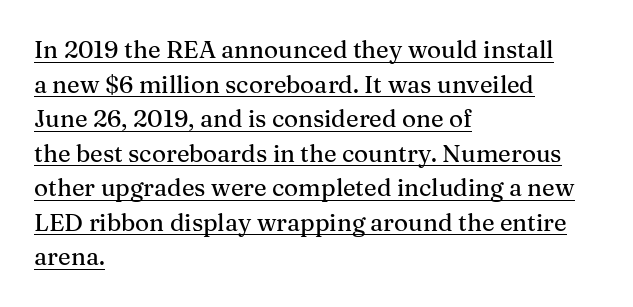
Notice how a bar underscores the lettering throughout. Each new line begins a customary step beneath the previous one. This sample uses an upright cut, with every glyph sitting square on the baseline. Compared with typical body copy, the letter spacing here is the same. The rag falls on the right side of this text block.
